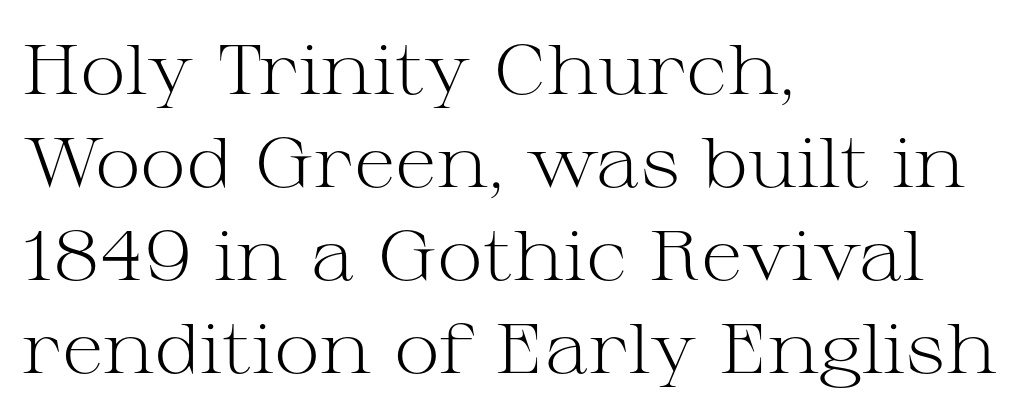
These lines are rendered in a variable-pitch font. Compared with a typical body face, this is equally light or lighter still. The letters carry serifs — small finishing strokes at the ends of their stems. There is no visible air inserted between adjacent glyphs.
